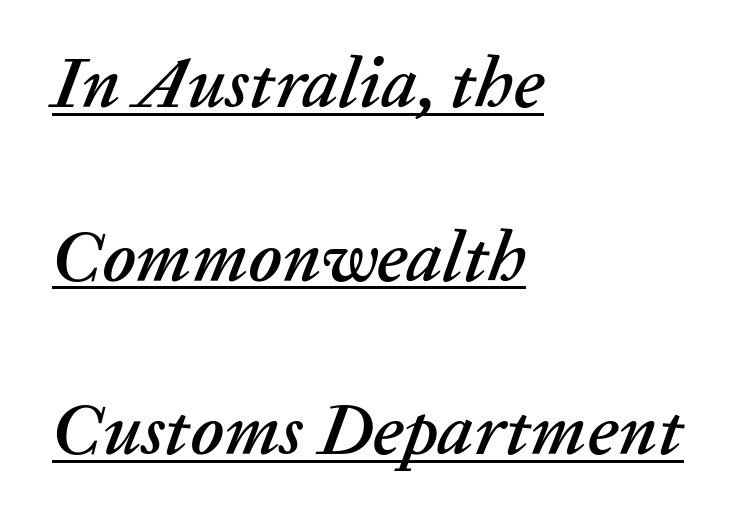
The image shows 72 px text type, italic (leaning right); set left-aligned, loose line spacing (2.41x), normal letter spacing, underlined; low stroke contrast and a medium x-height.
